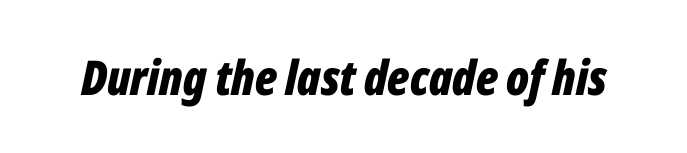
{"italic": "yes", "lean": "right", "slant_degrees": 12, "bold": "yes", "weight": "bold", "width": "condensed", "stroke_contrast": "low", "x_height": "medium", "monospaced": "no", "underline": "no", "letter_spacing": "normal", "letter_spacing_em": 0.0, "glyph_px": 48}
